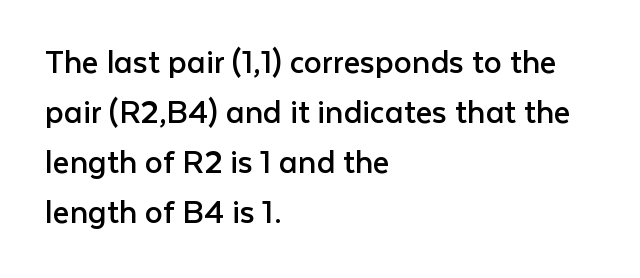
Q: Is the text bold? A: No.
Q: Is the text italic (slanted)? A: No, it is upright.
Q: Is the typeface a serif or a sans-serif typeface? A: Sans-serif.
Q: Is the text underlined? A: No.
Q: How is the paragraph aligned? A: Left-aligned.
Q: Is the spacing between letters normal or unusually wide? A: Normal.
Q: Is the spacing between lines tight, normal or loose? A: Normal.
Q: Width (condensed, normal, or wide)? A: Normal.
Q: Stroke contrast? A: Low.
Q: x-height? A: Medium.
Q: Monospaced? A: No.
